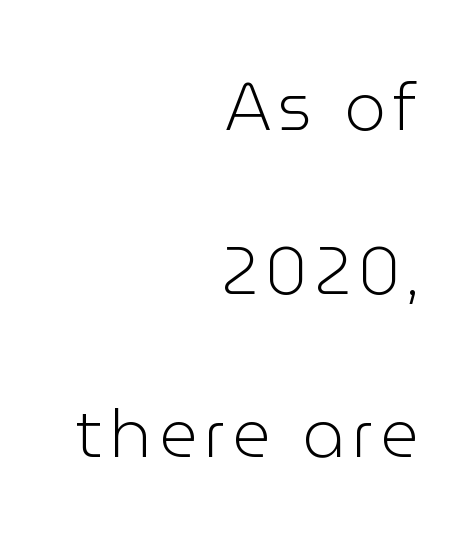
{"serif": "no", "italic": "no", "bold": "no", "weight": "light", "width": "normal", "stroke_contrast": "low", "x_height": "medium", "monospaced": "no", "underline": "no", "align": "right", "line_spacing": "loose", "line_spacing_ratio": 2.48, "glyph_px": 66}
